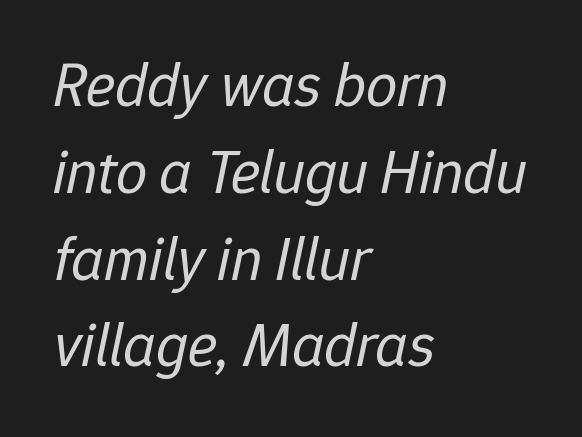
Q: Is the text bold? A: No.
Q: Is the text italic (slanted)? A: Yes, it leans right by about 12 degrees.
Q: Is the text underlined? A: No.
Q: How is the paragraph aligned? A: Left-aligned.
Q: Is the spacing between letters normal or unusually wide? A: Normal.
Q: Is the spacing between lines tight, normal or loose? A: Normal.
Q: Width (condensed, normal, or wide)? A: Normal.
Q: Stroke contrast? A: Low.
Q: x-height? A: Medium.
Q: Monospaced? A: No.
